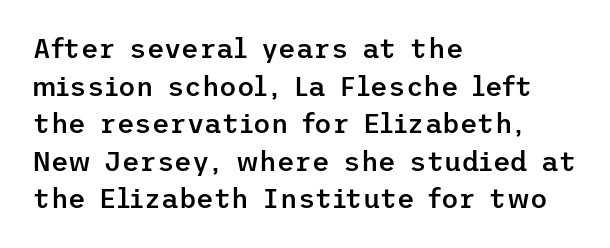
The image shows 27 px text type, upright; set left-aligned, normal line spacing (1.39x), normal letter spacing, not underlined.
